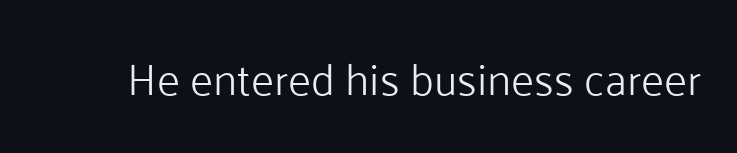
The passage shown is typed in a proportional face where columns would drift. In terms of letterform style, serifs are entirely absent. Decoration check: the copy has no underline. This is not heavy type; no bold has been used.
